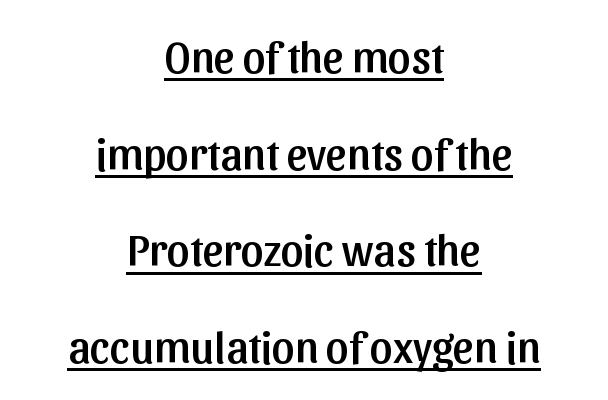
Q: Is the text italic (slanted)? A: No, it is upright.
Q: Is the typeface a serif or a sans-serif typeface? A: Sans-serif.
Q: Is the text underlined? A: Yes.
Q: How is the paragraph aligned? A: Centered.
Q: Is the spacing between letters normal or unusually wide? A: Normal.
Q: Is the spacing between lines tight, normal or loose? A: Loose.
Q: Width (condensed, normal, or wide)? A: Normal.
Q: Stroke contrast? A: Low.
Q: x-height? A: Medium.
Q: Monospaced? A: No.
